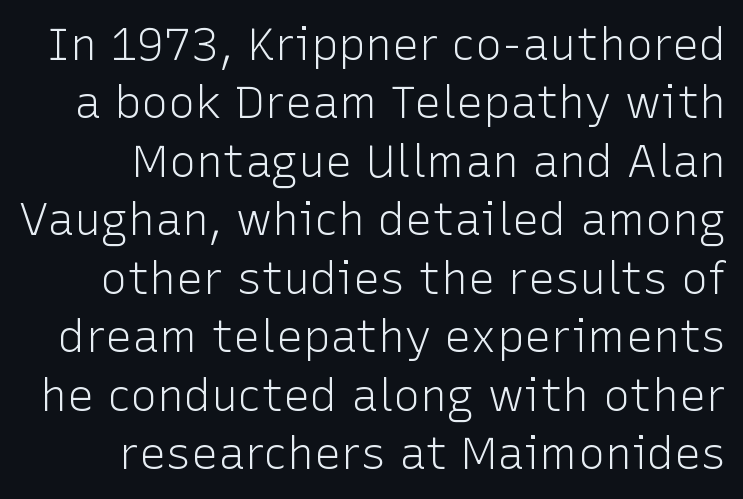
Q: Is the text bold? A: No.
Q: Is the text italic (slanted)? A: No, it is upright.
Q: Is the typeface a serif or a sans-serif typeface? A: Sans-serif.
Q: Is the text underlined? A: No.
Q: Is the spacing between letters normal or unusually wide? A: Normal.
Q: Is the spacing between lines tight, normal or loose? A: Normal.
Q: Width (condensed, normal, or wide)? A: Normal.
Q: Stroke contrast? A: Low.
Q: x-height? A: Medium.
Q: Monospaced? A: No.
